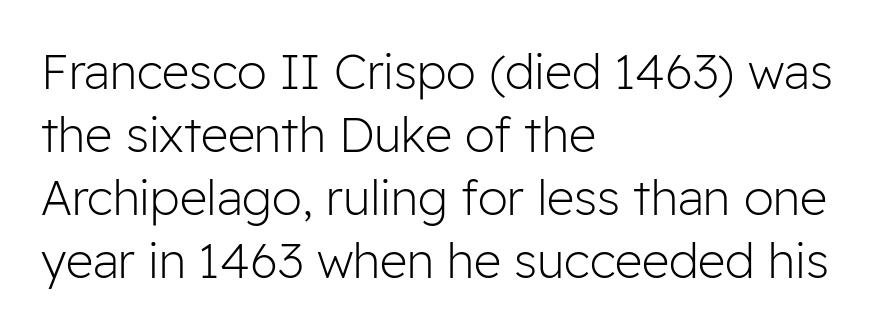
{"serif": "no", "italic": "no", "bold": "no", "weight": "light", "width": "normal", "stroke_contrast": "low", "x_height": "medium", "monospaced": "no", "underline": "no", "align": "left", "line_spacing": "normal", "line_spacing_ratio": 1.31, "letter_spacing": "normal", "letter_spacing_em": 0.0, "glyph_px": 48}
